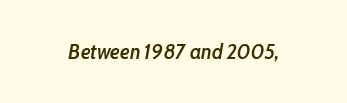
Q: Is the text bold? A: Semi-bold.
Q: Is the text italic (slanted)? A: Yes, it leans right by about 10 degrees.
Q: Is the text underlined? A: No.
Q: Is the spacing between letters normal or unusually wide? A: Normal.
